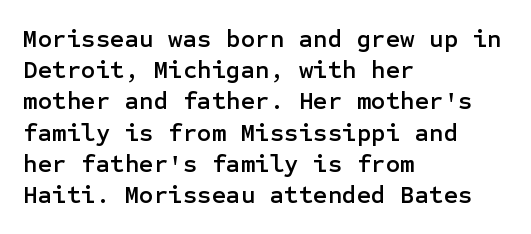
{"italic": "no", "underline": "no", "align": "left", "line_spacing": "normal", "line_spacing_ratio": 1.25, "letter_spacing": "normal", "letter_spacing_em": 0.0, "glyph_px": 25}
